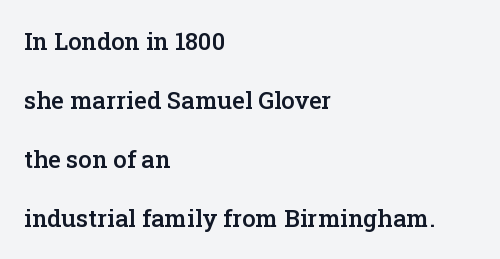
The image shows 24 px text type, upright; set left-aligned, loose line spacing (2.46x), normal letter spacing, not underlined.
